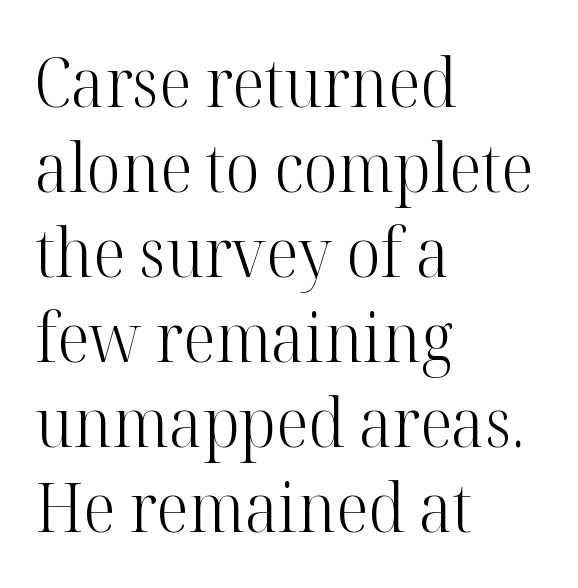
The image shows 67 px light serif type, upright; set left-aligned, normal line spacing (1.27x), normal letter spacing, not underlined; high stroke contrast and a medium x-height.
